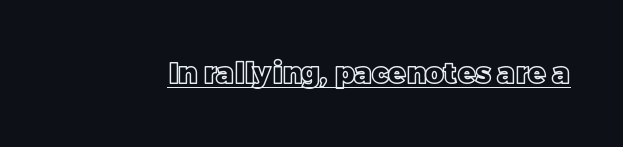
Q: Is the text italic (slanted)? A: No, it is upright.
Q: Is the text underlined? A: Yes.
Q: Is the spacing between letters normal or unusually wide? A: Normal.
Q: Width (condensed, normal, or wide)? A: Normal.
Q: x-height? A: Large.
Q: Monospaced? A: No.
